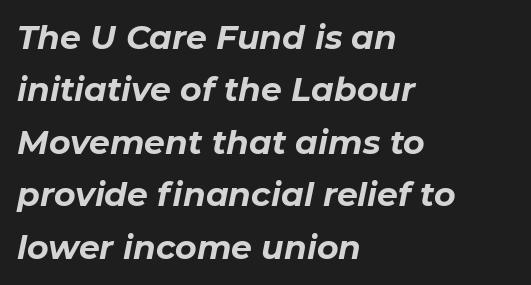
{"italic": "yes", "lean": "right", "slant_degrees": 11, "bold": "yes", "weight": "bold", "width": "normal", "stroke_contrast": "low", "x_height": "medium", "monospaced": "no", "underline": "no", "align": "left", "line_spacing": "normal", "line_spacing_ratio": 1.59, "letter_spacing": "normal", "letter_spacing_em": 0.0, "glyph_px": 33}
